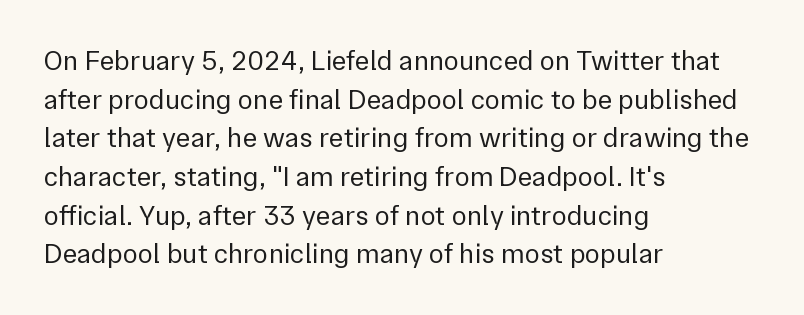
Q: Is the text bold? A: No.
Q: Is the text italic (slanted)? A: No, it is upright.
Q: Is the typeface a serif or a sans-serif typeface? A: Sans-serif.
Q: Is the text underlined? A: No.
Q: How is the paragraph aligned? A: Left-aligned.
Q: Is the spacing between letters normal or unusually wide? A: Normal.
Q: Is the spacing between lines tight, normal or loose? A: Normal.
Q: Width (condensed, normal, or wide)? A: Normal.
Q: Stroke contrast? A: Low.
Q: x-height? A: Medium.
Q: Monospaced? A: No.
